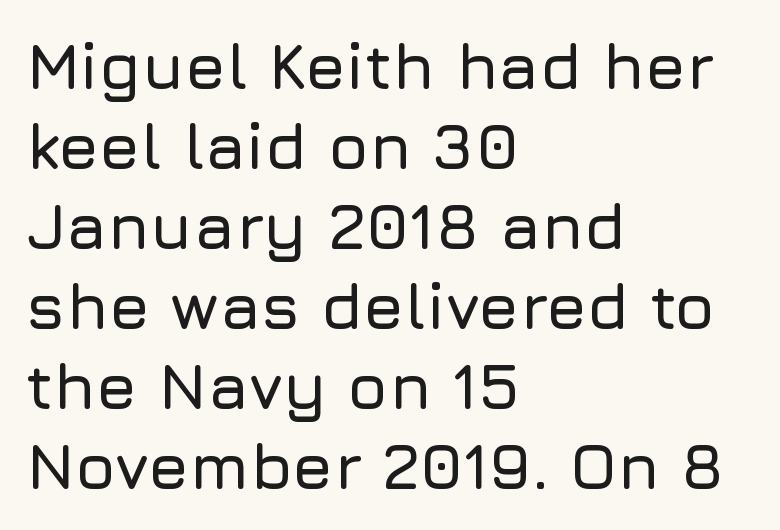
Q: Is the text italic (slanted)? A: No, it is upright.
Q: Is the typeface a serif or a sans-serif typeface? A: Sans-serif.
Q: Is the text underlined? A: No.
Q: How is the paragraph aligned? A: Left-aligned.
Q: Is the spacing between letters normal or unusually wide? A: Normal.
Q: Width (condensed, normal, or wide)? A: Normal.
Q: Stroke contrast? A: Low.
Q: x-height? A: Medium.
Q: Monospaced? A: No.
